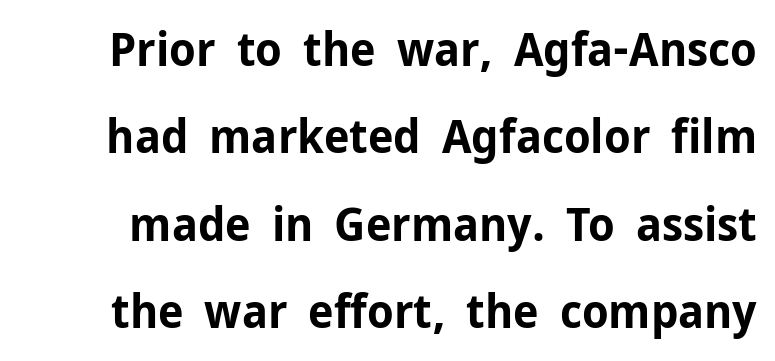
{"serif": "no", "italic": "no", "bold": "yes", "weight": "bold", "width": "normal", "stroke_contrast": "low", "x_height": "medium", "monospaced": "no", "underline": "no", "line_spacing_ratio": 1.86, "letter_spacing": "normal", "letter_spacing_em": 0.0, "glyph_px": 47}
